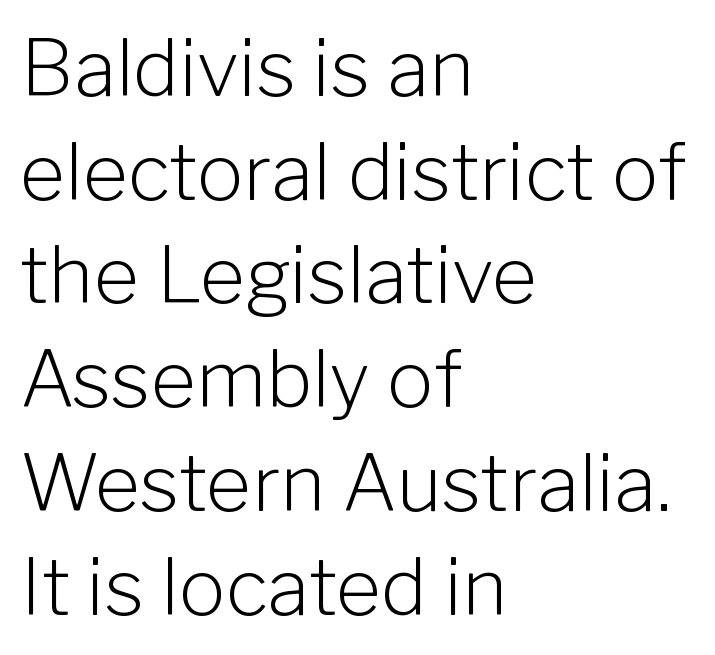
{"serif": "no", "italic": "no", "bold": "no", "weight": "light", "width": "normal", "stroke_contrast": "low", "x_height": "medium", "monospaced": "no", "underline": "no", "align": "left", "line_spacing": "normal", "line_spacing_ratio": 1.33, "letter_spacing": "normal", "letter_spacing_em": 0.0, "glyph_px": 78}
